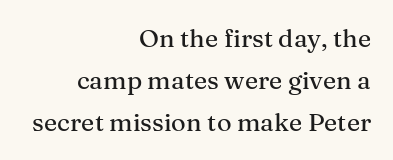
Q: Is the text italic (slanted)? A: No, it is upright.
Q: Is the text underlined? A: No.
Q: How is the paragraph aligned? A: Right-aligned.
Q: Is the spacing between letters normal or unusually wide? A: Normal.
Q: Is the spacing between lines tight, normal or loose? A: Normal.
